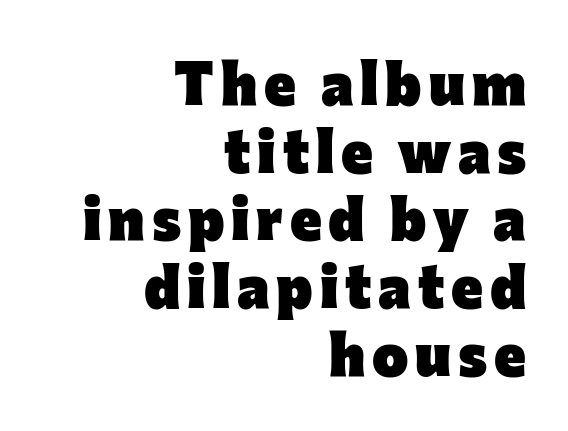
{"serif": "no", "italic": "no", "bold": "yes", "weight": "heavy", "width": "normal", "stroke_contrast": "low", "x_height": "medium", "monospaced": "no", "underline": "no", "align": "right", "line_spacing": "tight", "line_spacing_ratio": 1.11, "glyph_px": 61}
